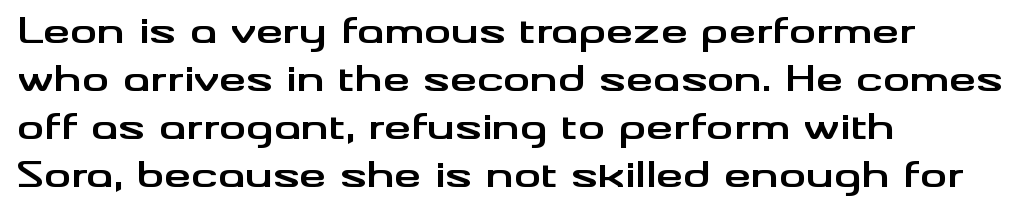
The image shows 34 px bold, wide sans-serif type, upright; set left-aligned, normal line spacing (1.41x), normal letter spacing, not underlined; medium stroke contrast and a small x-height.
